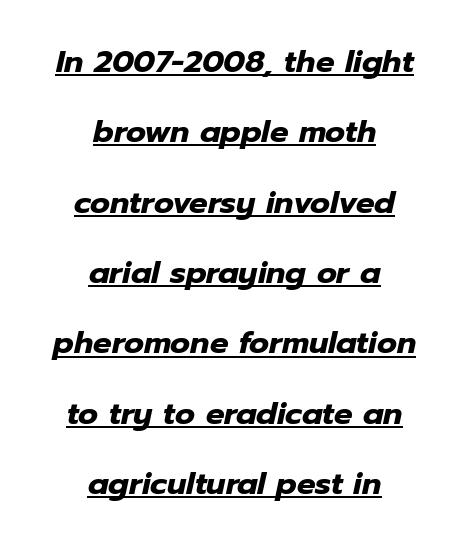
{"italic": "yes", "lean": "right", "slant_degrees": 12, "bold": "yes", "weight": "heavy", "width": "normal", "stroke_contrast": "low", "x_height": "medium", "monospaced": "no", "underline": "yes", "align": "center", "line_spacing": "loose", "line_spacing_ratio": 2.27, "letter_spacing": "normal", "letter_spacing_em": 0.0, "glyph_px": 31}
